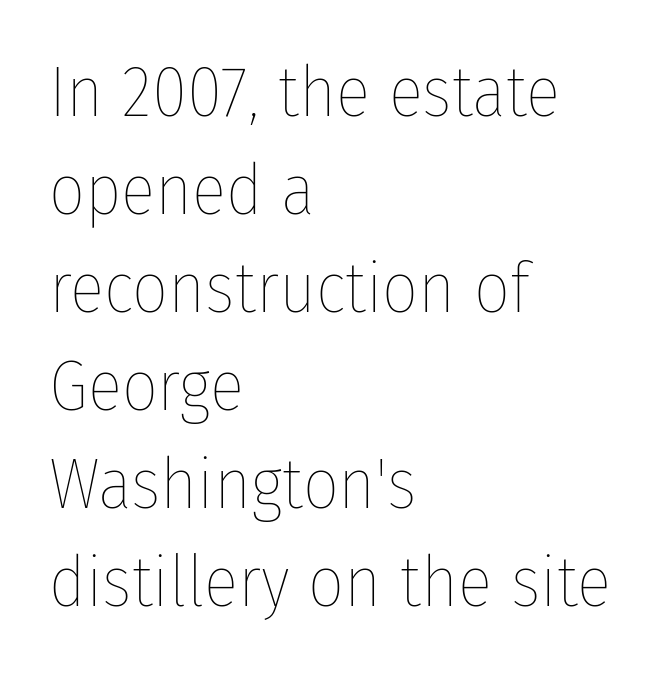
{"italic": "no", "bold": "no", "weight": "thin", "width": "condensed", "stroke_contrast": "low", "x_height": "medium", "monospaced": "no", "underline": "no", "align": "left", "line_spacing": "normal", "line_spacing_ratio": 1.38, "letter_spacing": "normal", "letter_spacing_em": 0.0, "glyph_px": 71}
